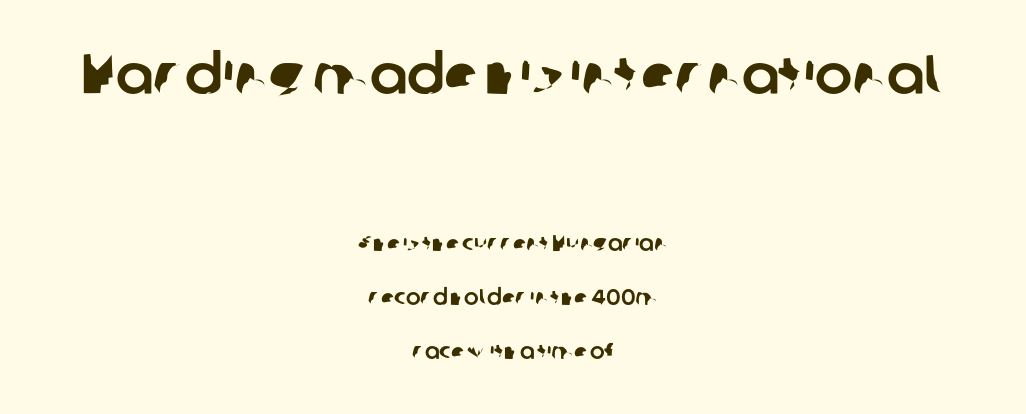
The paragraph shown floats in the horizontal middle. Caption: standard tracking, unaltered. The area under the type is left untouched. Nope, no serifs anywhere on these letters. A great deal of white space separates one row of letters from the next.
